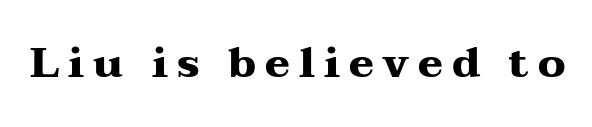
Designer's note — italics off, roman on. Character widths vary here, with narrow letters taking less room than wide ones. Unlike a clean sans, this face finishes its strokes with serifs. Unmarked baselines from the first word to the last. A full-strength bold gives these letters their thick strokes.
